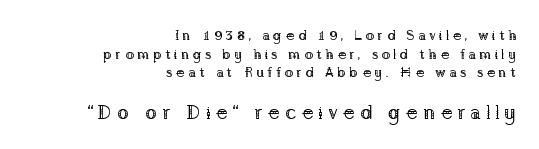
{"italic": "no", "bold": "no", "underline": "no", "align": "right", "line_spacing": "normal", "line_spacing_ratio": 1.33, "letter_spacing": "wide", "letter_spacing_em": 0.24, "larger_block": "second", "size_ratio": 1.43, "glyph_px": 20}
